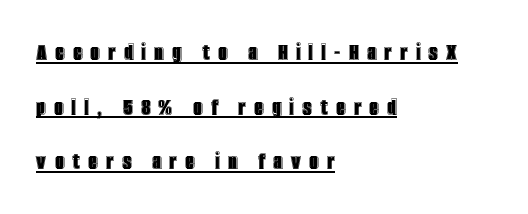
{"italic": "no", "underline": "yes", "align": "left", "line_spacing": "loose", "line_spacing_ratio": 2.1, "letter_spacing": "wide", "letter_spacing_em": 0.32, "glyph_px": 26}
